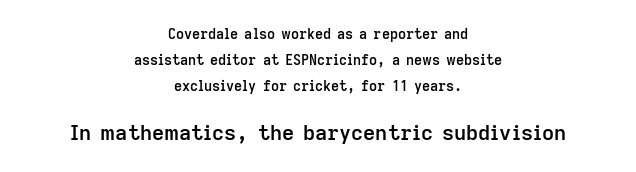
Q: Is the text bold? A: Semi-bold.
Q: Is the text italic (slanted)? A: No, it is upright.
Q: Is the text underlined? A: No.
Q: How is the paragraph aligned? A: Centered.
Q: Is the spacing between letters normal or unusually wide? A: Normal.
Q: Which block of text is set in a larger size, the first (top) or the second (bottom)? A: The second (bottom) one.
